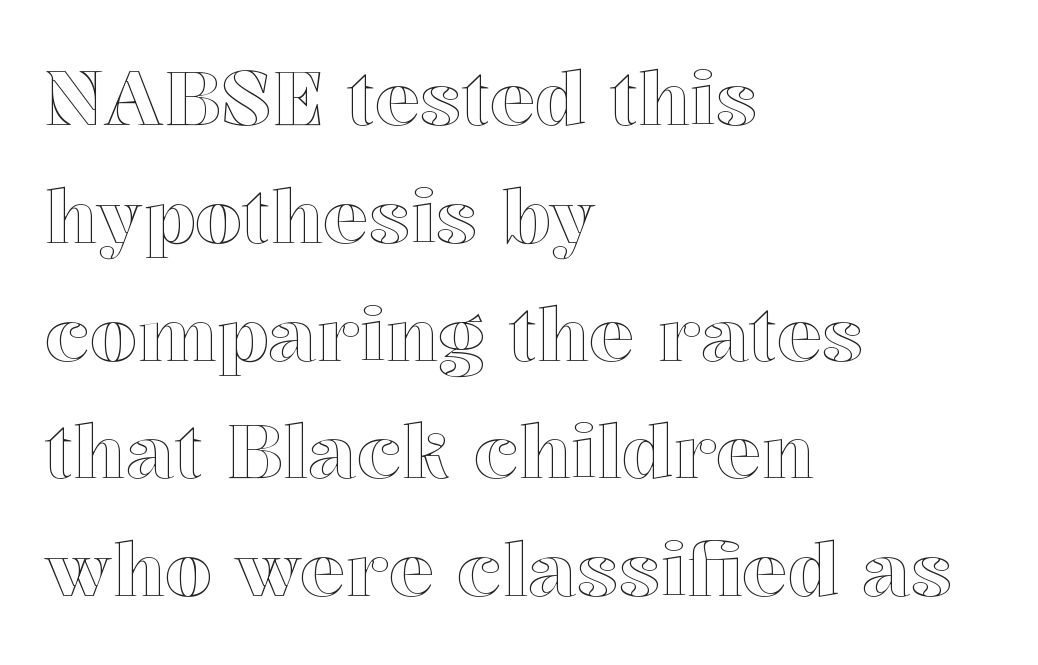
{"italic": "no", "width": "normal", "x_height": "medium", "monospaced": "no", "underline": "no", "align": "left", "line_spacing": "normal", "line_spacing_ratio": 1.55, "letter_spacing": "normal", "letter_spacing_em": 0.0, "glyph_px": 76}
